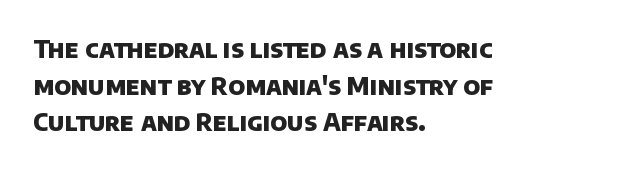
You'd pick this weight for a headline — it's a proper bold. Rule under the text: the space is simply empty. Caption: multi-line text, flush left, ragged right. One glance says typical: line gaps are just what's usual. Honestly, the letter spacing is just normal — you wouldn't notice it.
